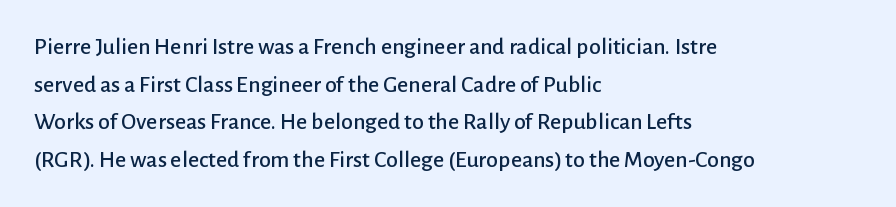
Students, observe: this is what conventionally led text looks like. When letters stand straight like this, we call the style roman or upright. Horizontally, the lines are justified to the leading edge only. The type is set solid horizontally, with unmodified tracking. The baseline area is clear.
